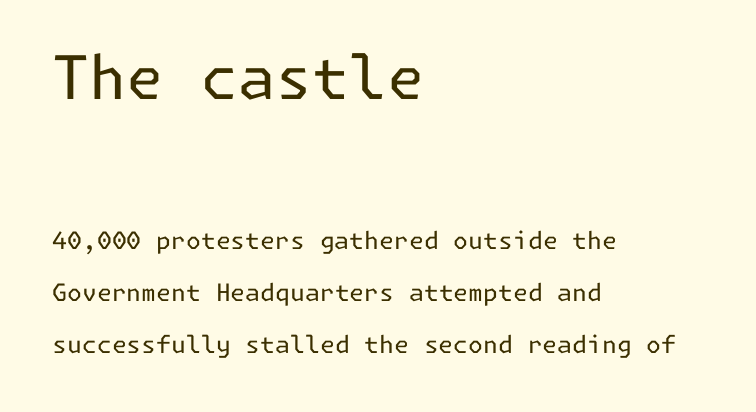
The image shows 60 px regular-weight sans-serif type, upright; set left-aligned, loose line spacing (2.17x), normal letter spacing, not underlined; the first (top) block is 2.5x larger; low stroke contrast and a medium x-height.
